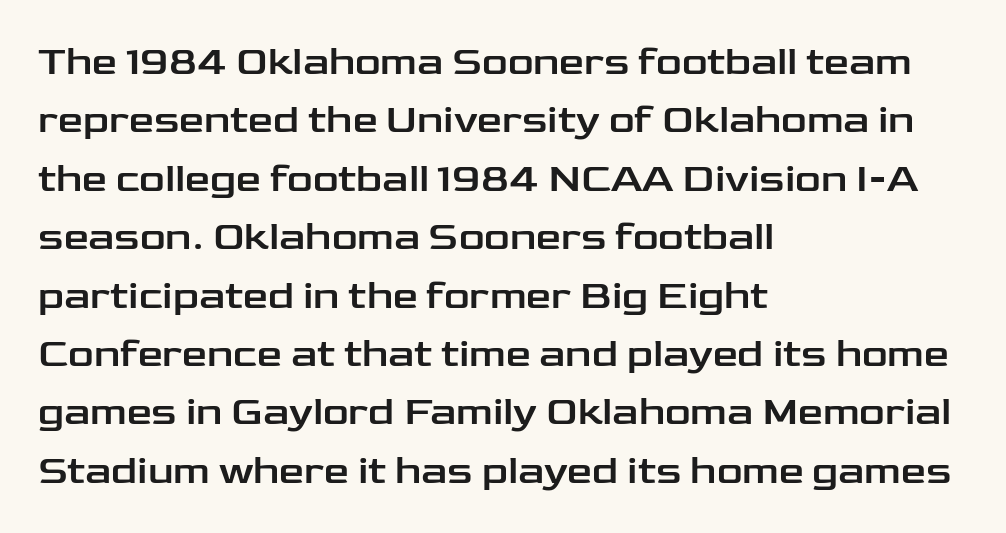
Q: Is the text italic (slanted)? A: No, it is upright.
Q: Is the typeface a serif or a sans-serif typeface? A: Sans-serif.
Q: Is the text underlined? A: No.
Q: How is the paragraph aligned? A: Left-aligned.
Q: Is the spacing between letters normal or unusually wide? A: Normal.
Q: Is the spacing between lines tight, normal or loose? A: Normal.
Q: Width (condensed, normal, or wide)? A: Wide.
Q: Stroke contrast? A: Low.
Q: x-height? A: Medium.
Q: Monospaced? A: No.
